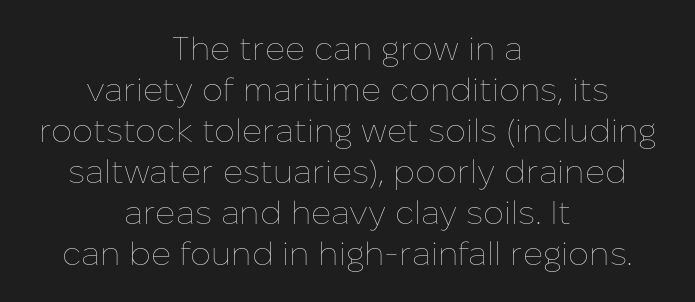
A typesetter would mark this as roman, not italic. Unmarked baselines from the first word to the last. A centered setting, common on invitations and titles, is used for this passage. Is the letter spacing exaggerated? No — it looks like the ordinary default.
